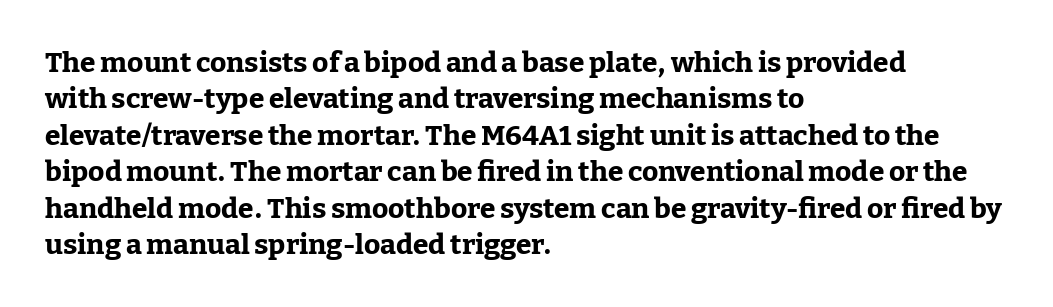
A typesetter would label this face a serif. Only glyphs here, with clear space below each row. The typesetter chose a ragged-right arrangement here. A dark, heavy texture on the line: the type is bold. Line spacing here is normal.
